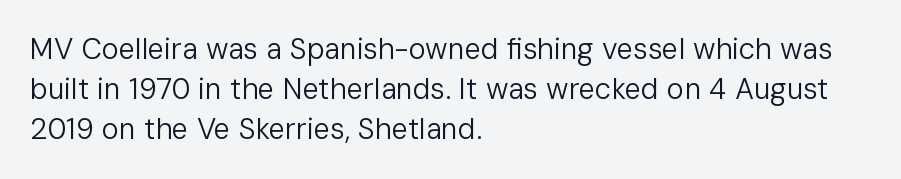
The glyphs in this specimen are sans serif. Here the designer chose a conventional face with non-uniform glyph widths. Stroke mass is kept to a normal reading level or below. The passage shown has conventional tracking throughout. Decoration check: the copy has no underline.
